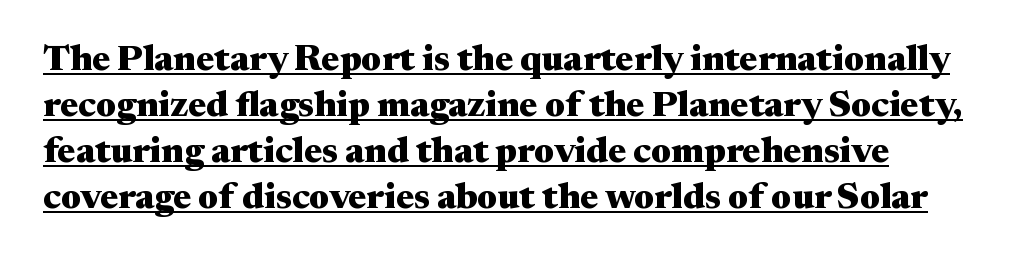
{"serif": "yes", "italic": "no", "bold": "yes", "weight": "heavy", "width": "wide", "stroke_contrast": "medium", "x_height": "medium", "monospaced": "no", "underline": "yes", "line_spacing": "normal", "line_spacing_ratio": 1.28, "letter_spacing": "normal", "letter_spacing_em": 0.0, "glyph_px": 36}
